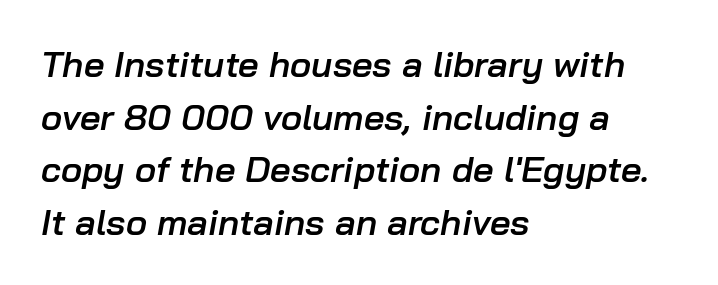
The image shows 36 px semibold type, italic (leaning right); set left-aligned, normal line spacing (1.46x), normal letter spacing, not underlined; low stroke contrast and a medium x-height.
